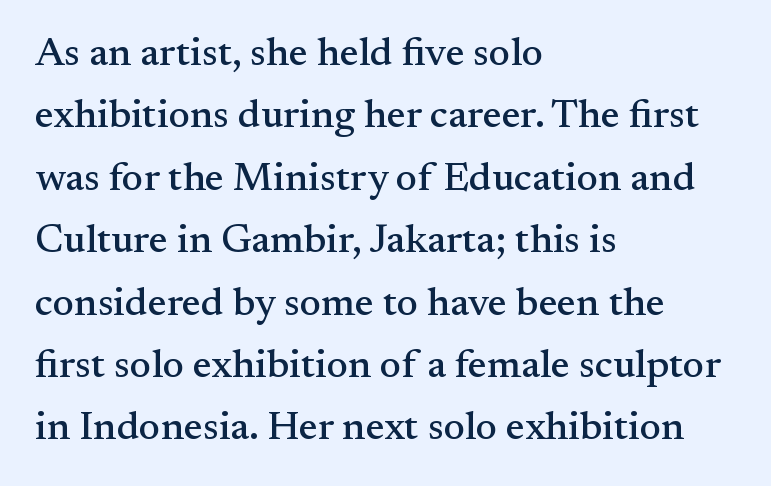
Font category for this specimen: serif. The font's upright variant was chosen for this text. Does the copy run flush right? No — it runs flush left. Here the designer chose a conventional face with non-uniform glyph widths. The horizontal fit of the characters is conventional and even. Quick note: underline off.
